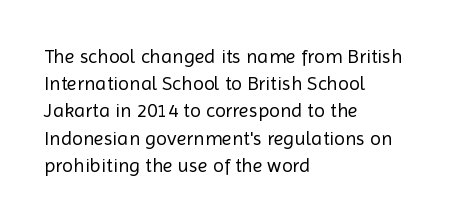
The image shows 20 px text type, upright; set left-aligned, normal line spacing (1.36x), normal letter spacing, not underlined.
